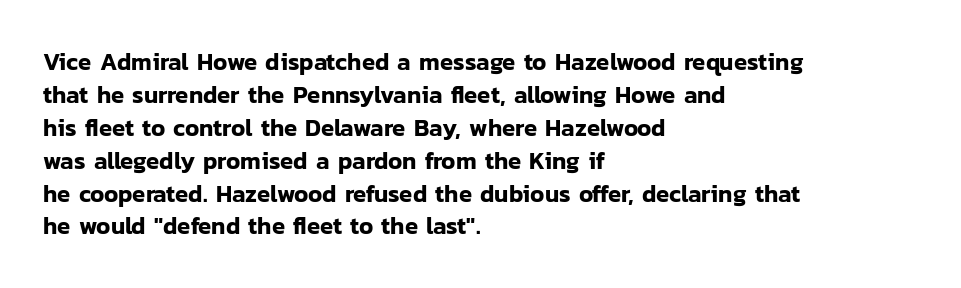
The image shows 24 px text type, upright; set left-aligned, normal line spacing (1.37x), normal letter spacing, not underlined.
